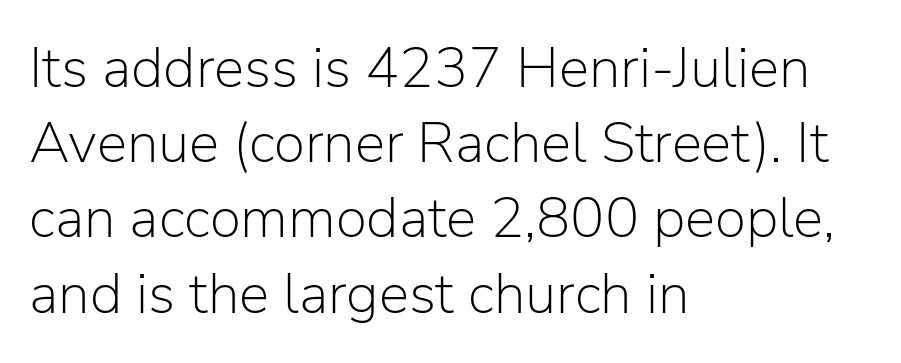
The glyphs in this specimen are sans serif. Characters remain perfectly vertical along every line. Rows of type keep a routine distance in the vertical direction. The passage shown is typed in a proportional face where columns would drift. The typeface has the unassuming heft of standard copy or less.
